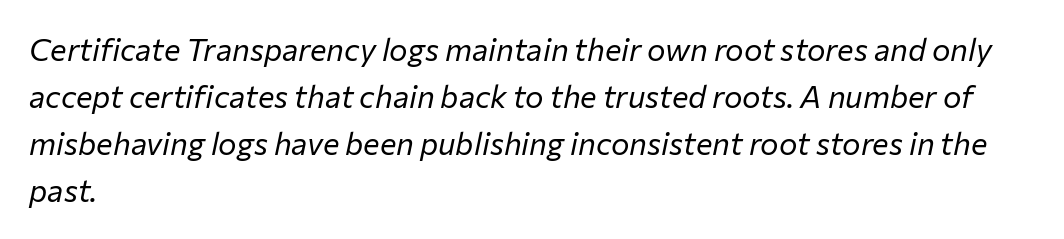
The image shows 31 px regular-weight type, italic (leaning right); set left-aligned, normal line spacing (1.52x), normal letter spacing, not underlined; low stroke contrast and a medium x-height.
